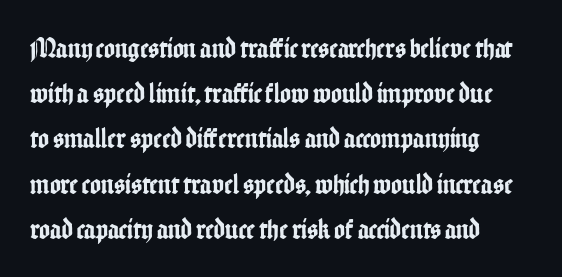
Q: Is the text italic (slanted)? A: No, it is upright.
Q: Is the typeface a serif or a sans-serif typeface? A: Sans-serif.
Q: Is the text underlined? A: No.
Q: How is the paragraph aligned? A: Left-aligned.
Q: Is the spacing between letters normal or unusually wide? A: Normal.
Q: Is the spacing between lines tight, normal or loose? A: Normal.
Q: Width (condensed, normal, or wide)? A: Condensed.
Q: Stroke contrast? A: Low.
Q: x-height? A: Medium.
Q: Monospaced? A: No.
